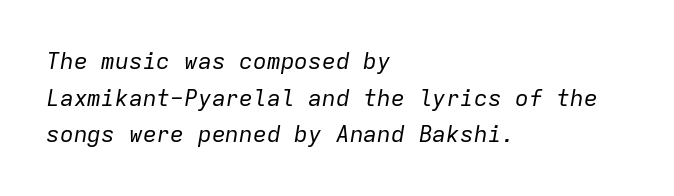
{"italic": "yes", "lean": "right", "slant_degrees": 9, "bold": "no", "underline": "no", "align": "left", "line_spacing": "normal", "line_spacing_ratio": 1.59, "letter_spacing": "normal", "letter_spacing_em": 0.0, "glyph_px": 23}
